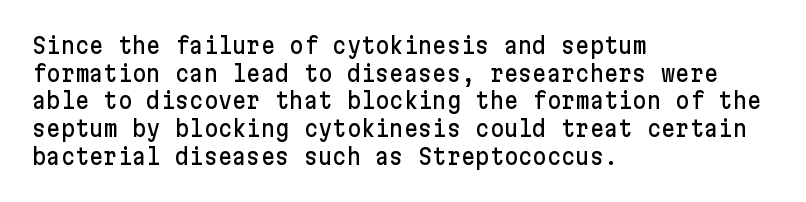
Regarding leading, the lines here are spaced in the standard way. The space beneath each line is pristine and unruled. Tracking value appears to be zero — textbook default spacing. The setting favours the left margin, as ordinary paragraphs usually do.
